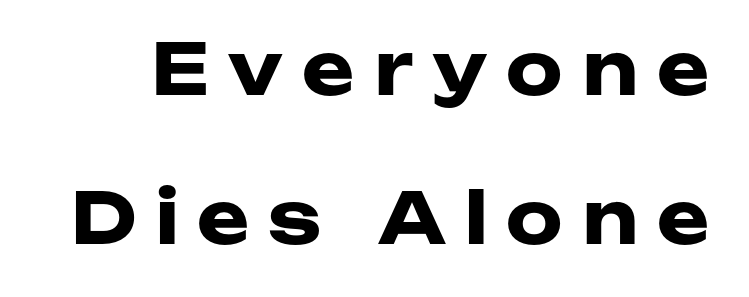
Italic: no, the glyphs are upright roman. The block of text is sparse from top to bottom, with ample space between rows. This sample uses a sans-serif face. The letters advance in unequal steps, a hallmark of proportional type.
